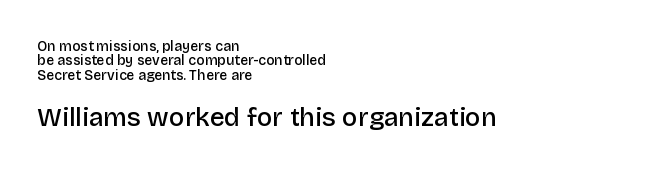
Q: Is the text bold? A: Semi-bold.
Q: Is the text italic (slanted)? A: No, it is upright.
Q: Is the text underlined? A: No.
Q: How is the paragraph aligned? A: Left-aligned.
Q: Is the spacing between letters normal or unusually wide? A: Normal.
Q: Is the spacing between lines tight, normal or loose? A: Tight.
Q: Which block of text is set in a larger size, the first (top) or the second (bottom)? A: The second (bottom) one.
